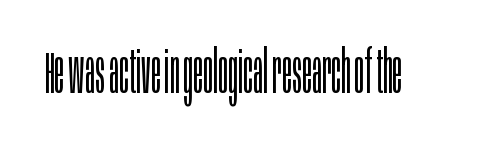
Upright lettering throughout. Check under the words: just untouched page. The glyphs in this specimen are sans serif. These lines keep a tight, regular rhythm from letter to letter. Note the varied advance widths — an 'i' is clearly narrower than an 'm'. Heaviness? Minimal to ordinary, like unemphasized prose.
